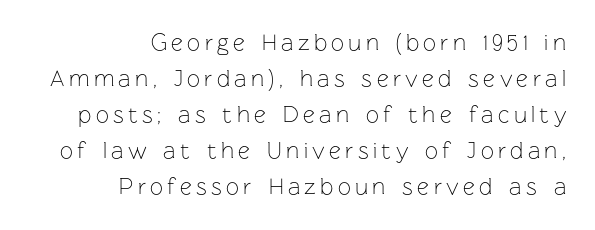
A normal amount of white space separates one row of letters from the next. The letters stand upright; this is a roman face. Weight: in the light-to-regular range. The glyphs are unaccompanied by any horizontal stroke below them.
